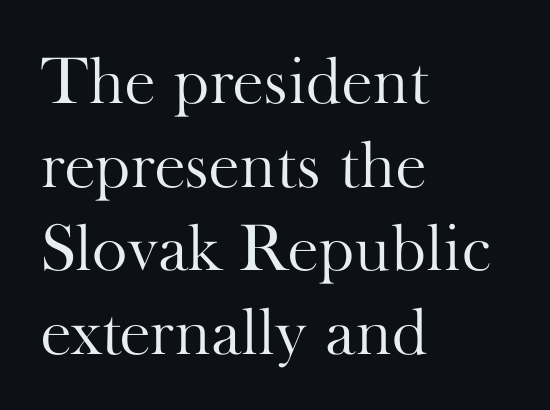
Q: Is the text bold? A: No.
Q: Is the text italic (slanted)? A: No, it is upright.
Q: Is the typeface a serif or a sans-serif typeface? A: Serif.
Q: Is the text underlined? A: No.
Q: How is the paragraph aligned? A: Left-aligned.
Q: Is the spacing between letters normal or unusually wide? A: Normal.
Q: Is the spacing between lines tight, normal or loose? A: Normal.
Q: Width (condensed, normal, or wide)? A: Normal.
Q: Stroke contrast? A: High.
Q: x-height? A: Small.
Q: Monospaced? A: No.
